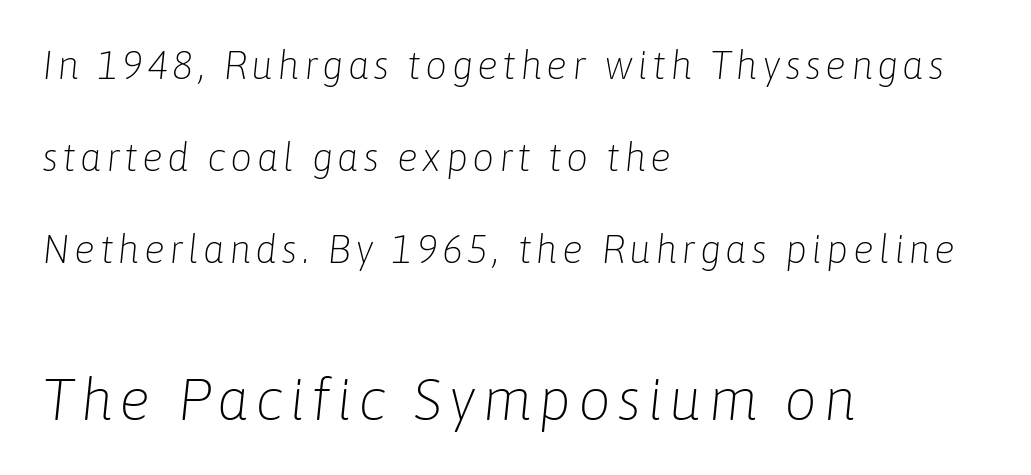
Q: Is the text bold? A: No.
Q: Is the text italic (slanted)? A: Yes, it leans right by about 6 degrees.
Q: Is the text underlined? A: No.
Q: How is the paragraph aligned? A: Left-aligned.
Q: Is the spacing between lines tight, normal or loose? A: Loose.
Q: Which block of text is set in a larger size, the first (top) or the second (bottom)? A: The second (bottom) one.
Q: Width (condensed, normal, or wide)? A: Normal.
Q: Stroke contrast? A: Low.
Q: x-height? A: Medium.
Q: Monospaced? A: No.
